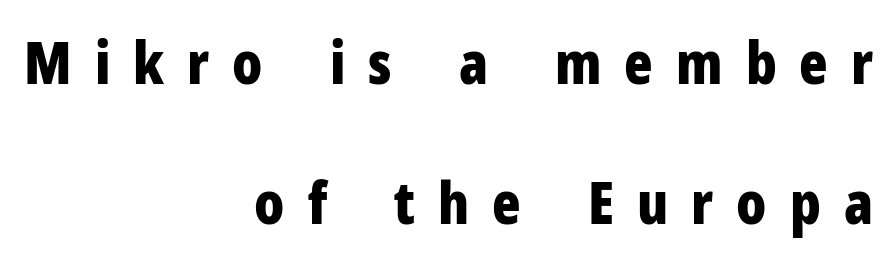
Q: Is the text bold? A: Yes.
Q: Is the text italic (slanted)? A: No, it is upright.
Q: Is the typeface a serif or a sans-serif typeface? A: Sans-serif.
Q: Is the text underlined? A: No.
Q: How is the paragraph aligned? A: Right-aligned.
Q: Is the spacing between letters normal or unusually wide? A: Unusually wide.
Q: Is the spacing between lines tight, normal or loose? A: Loose.
Q: Width (condensed, normal, or wide)? A: Condensed.
Q: Stroke contrast? A: Low.
Q: x-height? A: Medium.
Q: Monospaced? A: No.
